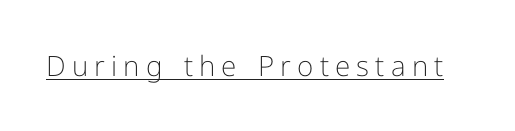
{"serif": "no", "italic": "no", "bold": "no", "weight": "light", "width": "normal", "stroke_contrast": "low", "x_height": "medium", "monospaced": "no", "underline": "yes", "letter_spacing": "wide", "letter_spacing_em": 0.22, "glyph_px": 28}
